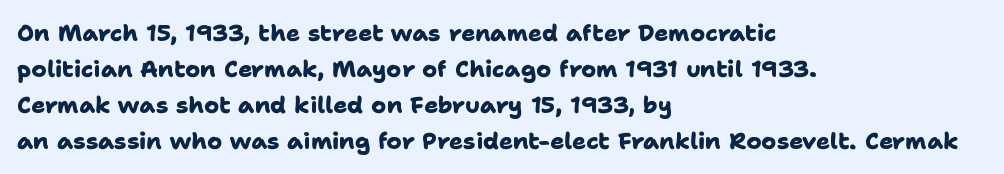
Observe the ordinary spacing: letters are neighbours, not strangers. You'd pick this weight for a headline — it's a proper bold. The rag falls on the right side of this text block. Quick note: underline off.
